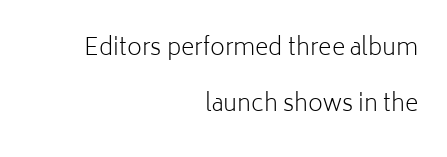
Q: Is the text bold? A: No.
Q: Is the text italic (slanted)? A: No, it is upright.
Q: Is the text underlined? A: No.
Q: How is the paragraph aligned? A: Right-aligned.
Q: Is the spacing between letters normal or unusually wide? A: Normal.
Q: Is the spacing between lines tight, normal or loose? A: Loose.
